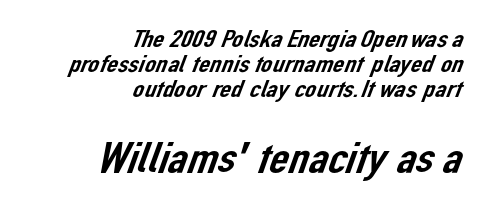
Baseline-to-baseline distance is barely more than the letter height. Here the glyphs are tracked normally, forming tight word shapes. Note the varied advance widths — an 'i' is clearly narrower than an 'm'. One-word summary of the alignment: right.
